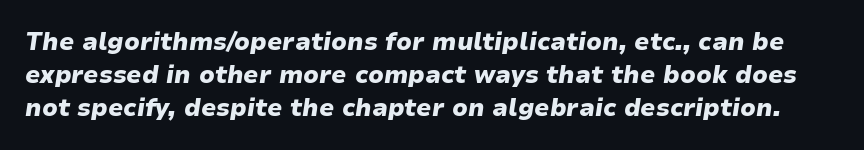
{"italic": "yes", "lean": "right", "slant_degrees": 9, "bold": "yes", "underline": "no", "line_spacing": "normal", "line_spacing_ratio": 1.37, "letter_spacing": "normal", "letter_spacing_em": 0.0, "glyph_px": 24}
